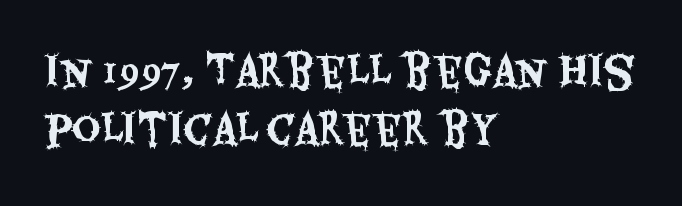
The image shows 40 px condensed sans-serif type, upright; set left-aligned, normal line spacing (1.44x), normal letter spacing, not underlined; medium stroke contrast and a large x-height.
